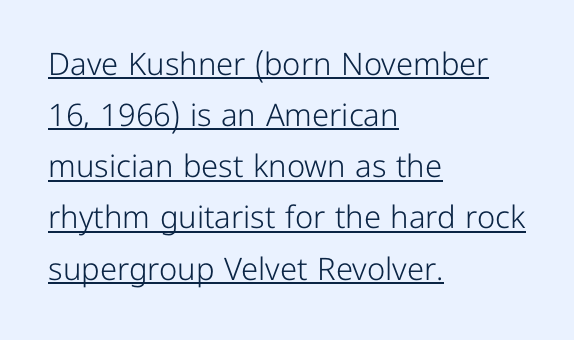
Compared with a centered layout, this one pins lines to the left instead. Spacing verdict: proportional, widths tailored to each character. The strokes are not fattened; the text isn't bold. In terms of leading, this rendering sits right in the middle. Emphasis is given by a line drawn under the lettering.
